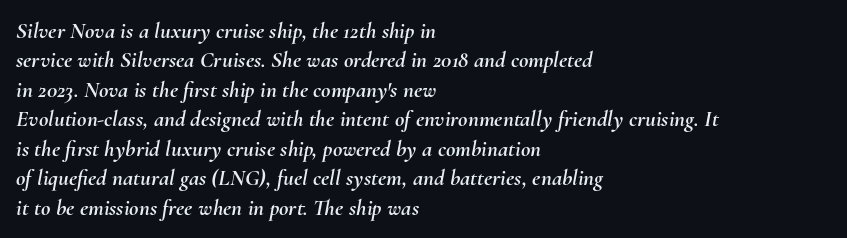
The image shows 23 px text type, italic (leaning right); set left-aligned, normal line spacing (1.28x), normal letter spacing, not underlined.
